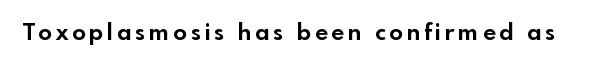
The image shows 23 px bold type, upright; set not underlined.
